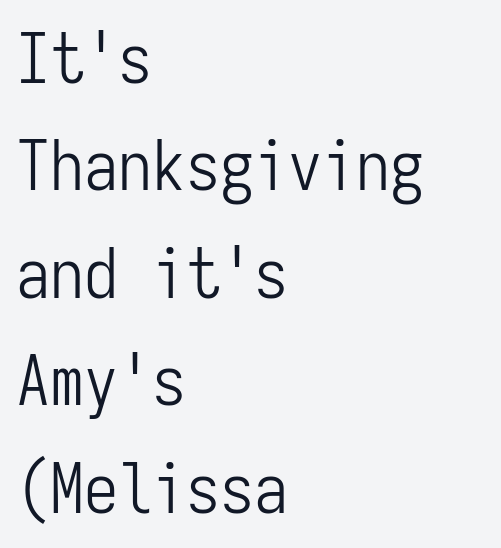
Is the type heavy? It reads as light-to-regular instead. Has an underline been added? It has not. This block has exactly the height ordinary leading produces. The letters carry no serifs — their stems end cleanly without finishing strokes.
